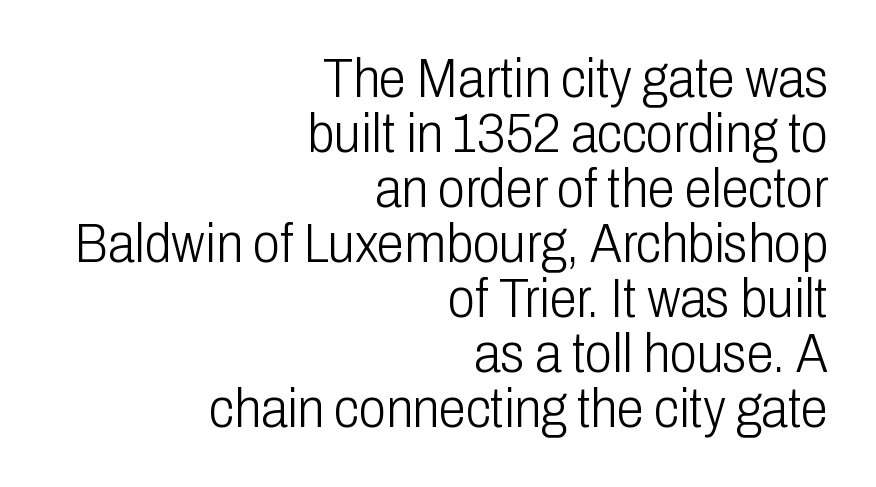
Q: Is the text bold? A: No.
Q: Is the text italic (slanted)? A: No, it is upright.
Q: Is the typeface a serif or a sans-serif typeface? A: Sans-serif.
Q: Is the text underlined? A: No.
Q: How is the paragraph aligned? A: Right-aligned.
Q: Is the spacing between letters normal or unusually wide? A: Normal.
Q: Is the spacing between lines tight, normal or loose? A: Tight.
Q: Width (condensed, normal, or wide)? A: Condensed.
Q: Stroke contrast? A: Low.
Q: x-height? A: Medium.
Q: Monospaced? A: No.
